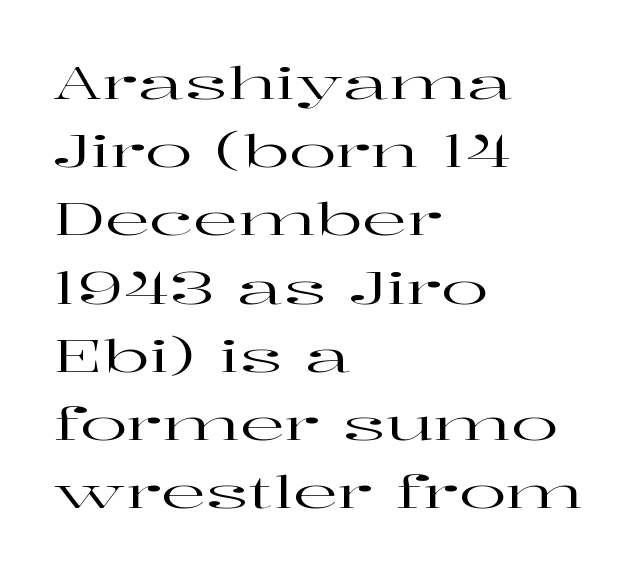
If you measured baseline to baseline, you'd find a middling distance. Italic? Not at all — the glyphs are vertical. Do the characters align in a grid? No, the font is proportional. This rendering features lettering with no underline. Little horizontal feet cap the strokes, marking this as serif type.
